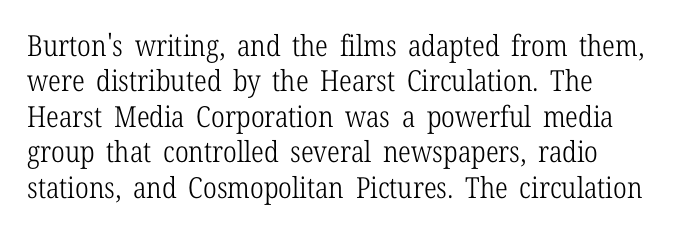
The image shows 29 px light, condensed serif type, upright; set line spacing 1.22x, normal letter spacing, not underlined; low stroke contrast and a medium x-height.
